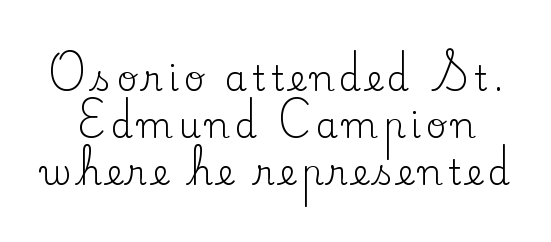
{"italic": "no", "bold": "no", "weight": "regular", "width": "normal", "stroke_contrast": "low", "x_height": "small", "monospaced": "no", "underline": "no", "line_spacing": "normal", "line_spacing_ratio": 1.35, "glyph_px": 35}
